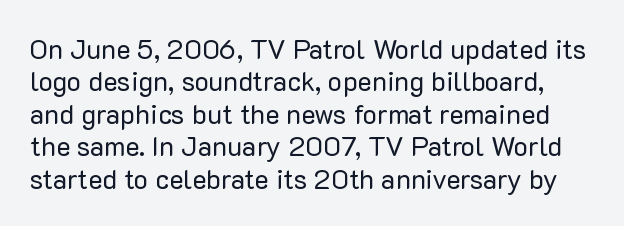
{"italic": "no", "bold": "no", "underline": "no", "line_spacing_ratio": 1.2, "letter_spacing": "normal", "letter_spacing_em": 0.0, "glyph_px": 27}
